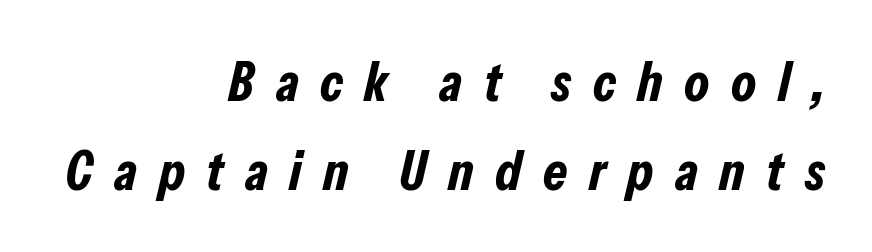
Q: Is the text bold? A: Yes.
Q: Is the text italic (slanted)? A: Yes, it leans right by about 13 degrees.
Q: Is the text underlined? A: No.
Q: How is the paragraph aligned? A: Right-aligned.
Q: Is the spacing between letters normal or unusually wide? A: Unusually wide.
Q: Is the spacing between lines tight, normal or loose? A: Normal.
Q: Width (condensed, normal, or wide)? A: Condensed.
Q: Stroke contrast? A: Low.
Q: x-height? A: Medium.
Q: Monospaced? A: No.
